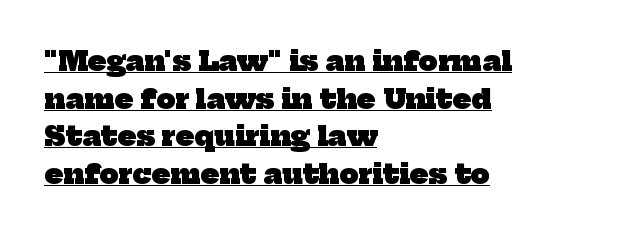
{"bold": "yes", "underline": "yes", "align": "left", "line_spacing": "normal", "line_spacing_ratio": 1.39, "letter_spacing": "normal", "letter_spacing_em": 0.0, "glyph_px": 27}
